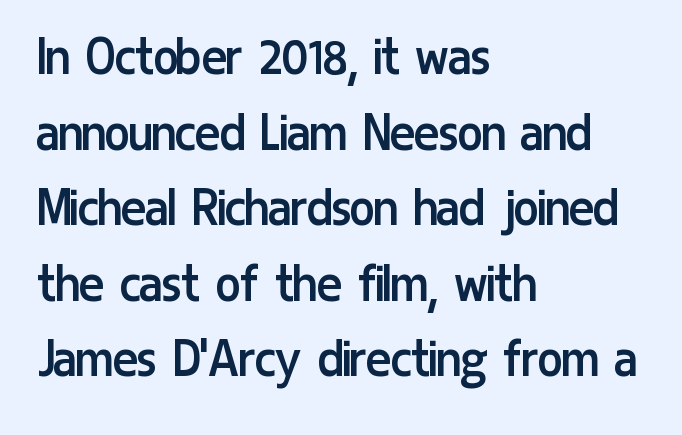
Does the leading feel generous? No, just average. The face used here is proportionally spaced, like ordinary book or web type. The passage shown is typeset with a sans-serif family. Check the space under the baseline: it is left empty. If you drew a ruler down the left edge, every line would touch it. Nope, not italic — everything's standing straight.
